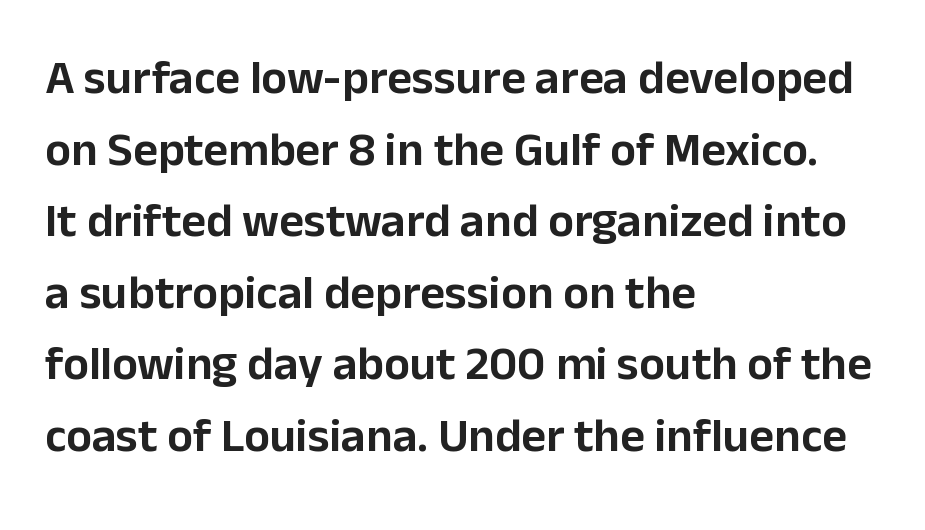
Plain, unruled lines of type. Vertically, the passage feels balanced, rows spaced as you'd expect. Alignment: flush left. Type style note: lacks serifs.
